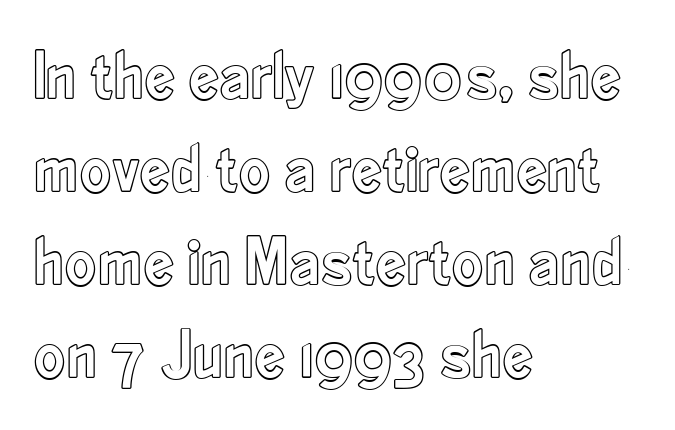
Q: Is the text italic (slanted)? A: No, it is upright.
Q: Is the text underlined? A: No.
Q: How is the paragraph aligned? A: Left-aligned.
Q: Is the spacing between letters normal or unusually wide? A: Normal.
Q: Is the spacing between lines tight, normal or loose? A: Normal.
Q: Width (condensed, normal, or wide)? A: Condensed.
Q: x-height? A: Small.
Q: Monospaced? A: No.
